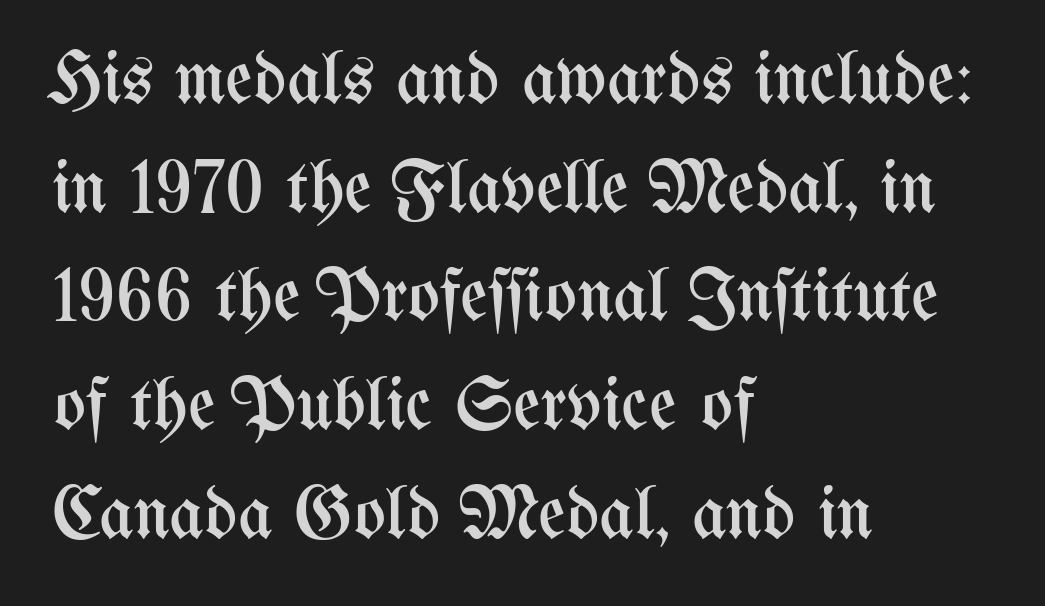
{"italic": "no", "bold": "no", "weight": "regular", "width": "condensed", "stroke_contrast": "medium", "x_height": "medium", "monospaced": "no", "underline": "no", "align": "left", "line_spacing": "normal", "line_spacing_ratio": 1.45, "letter_spacing": "normal", "letter_spacing_em": 0.0, "glyph_px": 75}
